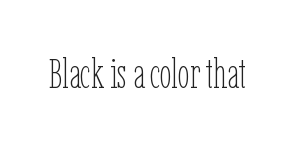
Q: Is the text bold? A: No.
Q: Is the text italic (slanted)? A: No, it is upright.
Q: Is the text underlined? A: No.
Q: Is the spacing between letters normal or unusually wide? A: Normal.
Q: Width (condensed, normal, or wide)? A: Condensed.
Q: Stroke contrast? A: Low.
Q: x-height? A: Medium.
Q: Monospaced? A: No.
